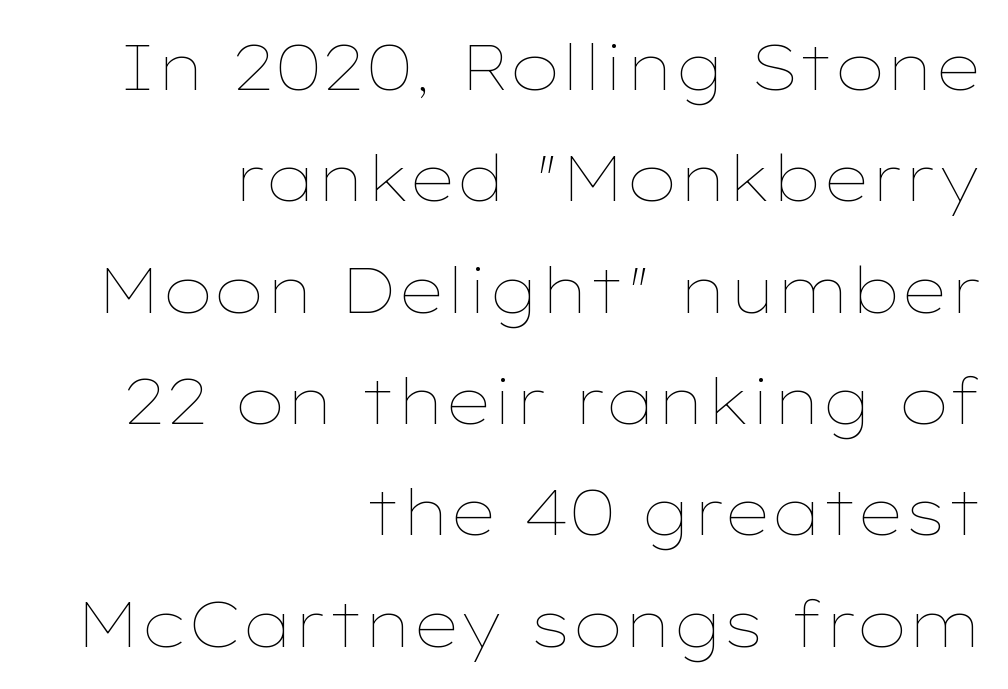
{"italic": "no", "bold": "no", "weight": "thin", "width": "wide", "stroke_contrast": "low", "x_height": "medium", "monospaced": "no", "underline": "no", "align": "right", "line_spacing_ratio": 1.74, "letter_spacing": "normal", "letter_spacing_em": 0.0, "glyph_px": 64}
